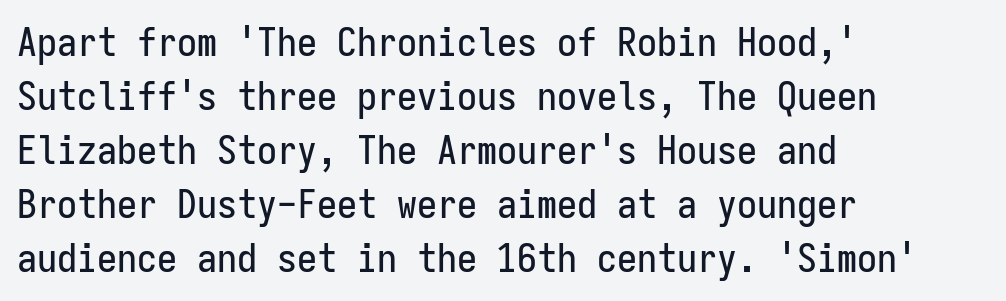
{"serif": "no", "italic": "no", "width": "condensed", "stroke_contrast": "low", "x_height": "medium", "monospaced": "yes", "underline": "no", "align": "left", "line_spacing": "normal", "line_spacing_ratio": 1.35, "letter_spacing": "normal", "letter_spacing_em": 0.0, "glyph_px": 40}
